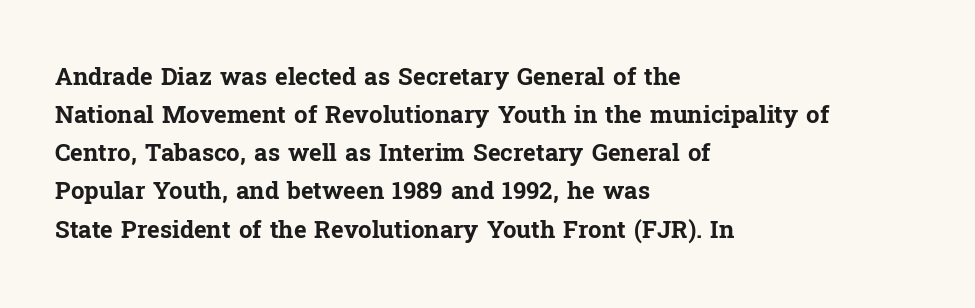
Any mark beneath the type? The region is blank. The letters stand upright; this is a roman face. The type is set solid horizontally, with unmodified tracking. Which margin do the lines hug? The left one — the right edge is uneven. The rendering uses a bold face; every stroke is thick and dark.
